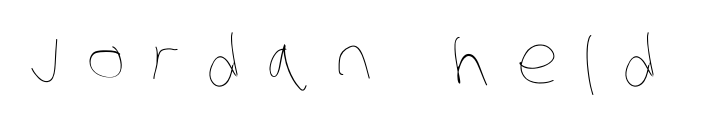
Q: Is the text bold? A: No.
Q: Is the text underlined? A: No.
Q: Is the spacing between letters normal or unusually wide? A: Unusually wide.
Q: Width (condensed, normal, or wide)? A: Condensed.
Q: Stroke contrast? A: Low.
Q: x-height? A: Large.
Q: Monospaced? A: No.
